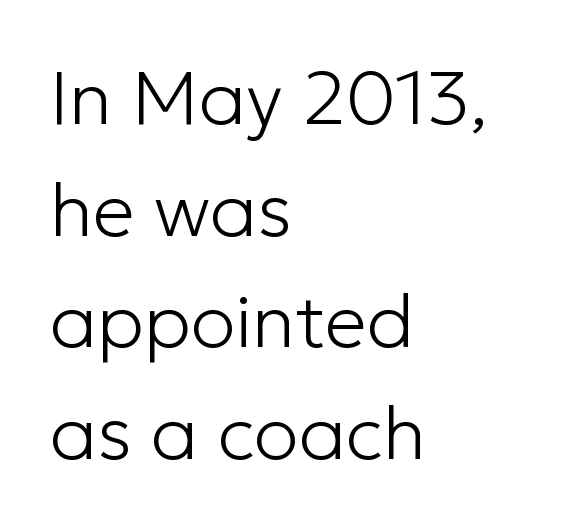
The image shows 75 px light sans-serif type, upright; set left-aligned, normal line spacing (1.49x), normal letter spacing, not underlined; low stroke contrast and a medium x-height.
